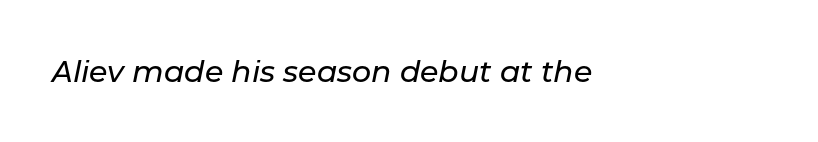
These lines are rendered in a variable-pitch font. If you drew a line through each stem, it would be angled. Compared with typical body copy, the letter spacing here is the same. Just letters on the line, the space beneath them empty.
